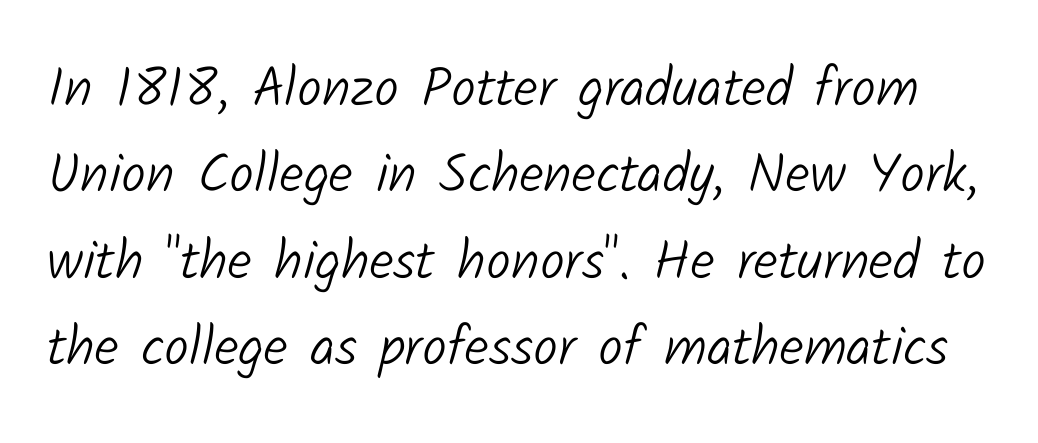
Q: Is the text bold? A: No.
Q: Is the typeface a serif or a sans-serif typeface? A: Sans-serif.
Q: Is the text underlined? A: No.
Q: Is the spacing between letters normal or unusually wide? A: Normal.
Q: Is the spacing between lines tight, normal or loose? A: Normal.
Q: Width (condensed, normal, or wide)? A: Normal.
Q: Stroke contrast? A: Low.
Q: x-height? A: Medium.
Q: Monospaced? A: No.
